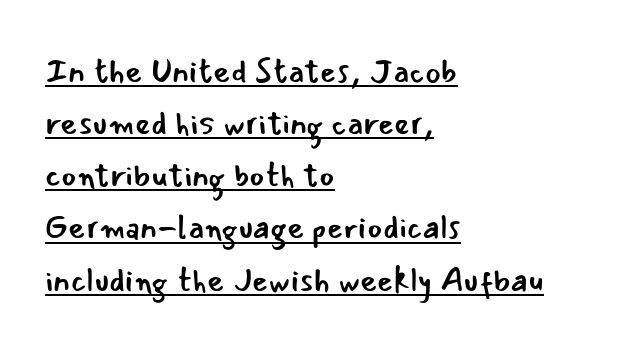
Designer's note — italics off, roman on. Reading down the column, the eye jumps a familiar distance to each next line. If you drew a ruler down the left edge, every line would touch it. No chunkiness to these letters — they're not bold.
